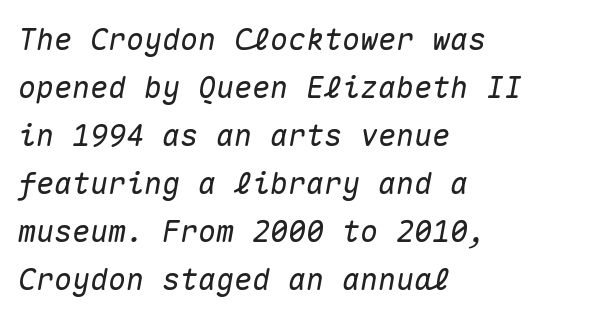
Looks like terminal output: every glyph gets an equal slot. These lines were composed using italics. There is no visible air inserted between adjacent glyphs. The words here are not underlined. These lines sit exactly where default settings would place them. Horizontal alignment here is leftward, the default for most running prose.
